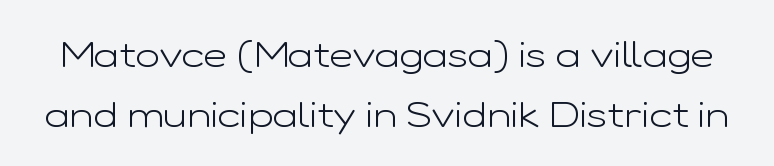
The image shows 37 px light, wide sans-serif type, upright; set normal line spacing (1.61x), normal letter spacing, not underlined; low stroke contrast and a medium x-height.
